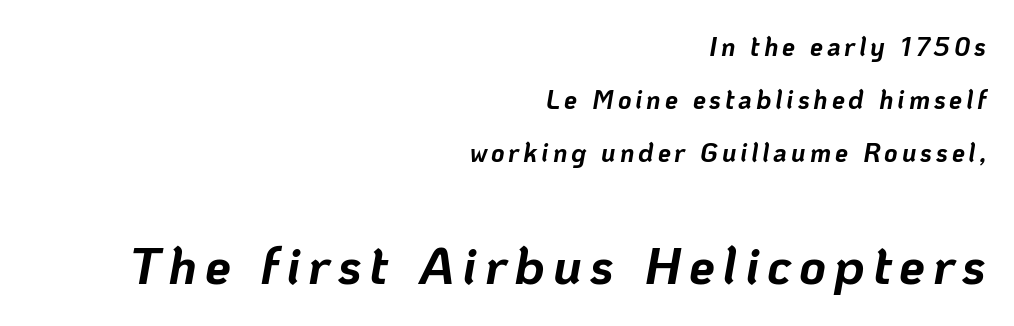
{"italic": "yes", "lean": "right", "slant_degrees": 10, "bold": "yes", "weight": "bold", "width": "normal", "stroke_contrast": "low", "x_height": "medium", "monospaced": "no", "underline": "no", "align": "right", "line_spacing": "loose", "line_spacing_ratio": 2.04, "larger_block": "second", "size_ratio": 2.0, "glyph_px": 52}
